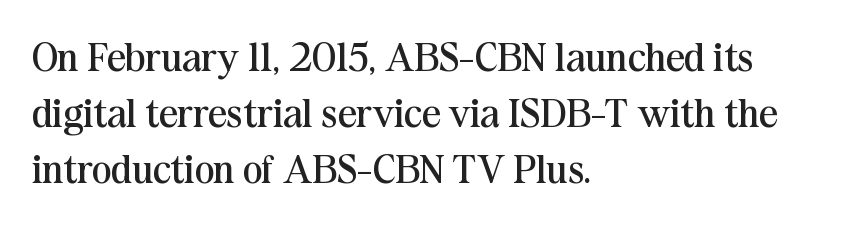
{"serif": "yes", "italic": "no", "bold": "no", "weight": "regular", "width": "normal", "stroke_contrast": "medium", "x_height": "medium", "monospaced": "no", "underline": "no", "align": "left", "line_spacing": "normal", "line_spacing_ratio": 1.37, "letter_spacing": "normal", "letter_spacing_em": 0.0, "glyph_px": 41}
